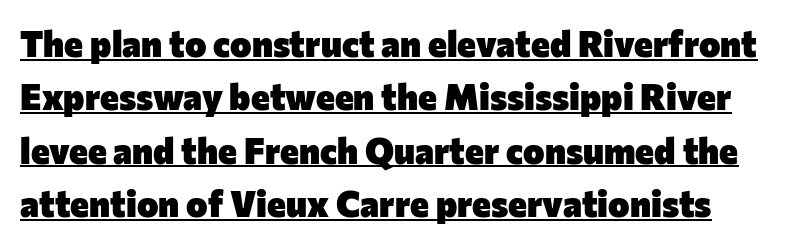
The image shows 36 px heavy sans-serif type, upright; set normal line spacing (1.48x), normal letter spacing, underlined; low stroke contrast and a medium x-height.
